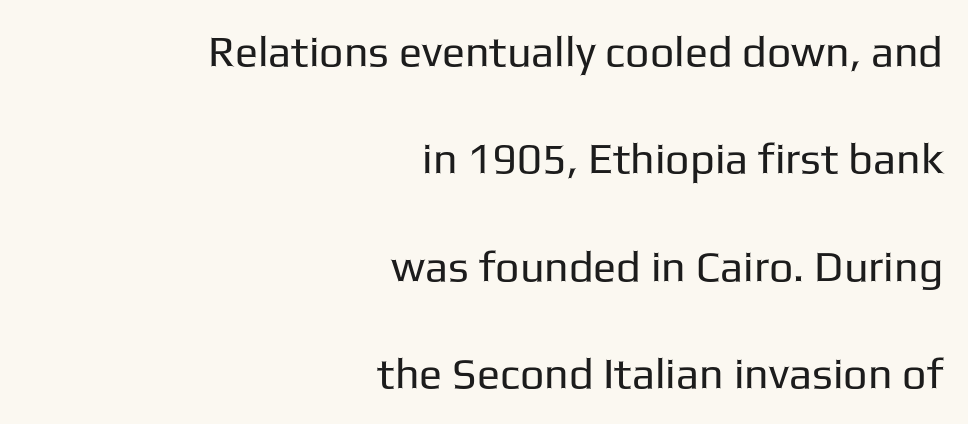
Serif or sans? Sans — the stroke terminals are bare. Widely set lines give the paragraph a tall, airy silhouette. The specimen reads as upright at a glance. The space beneath each line is pristine and unruled. Character widths vary here, with narrow letters taking less room than wide ones.
